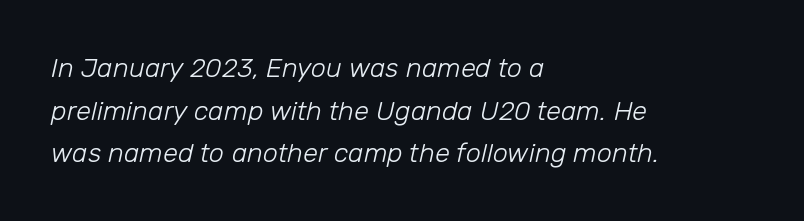
Q: Is the text bold? A: No.
Q: Is the text italic (slanted)? A: Yes, it leans right by about 12 degrees.
Q: Is the text underlined? A: No.
Q: How is the paragraph aligned? A: Left-aligned.
Q: Is the spacing between letters normal or unusually wide? A: Normal.
Q: Is the spacing between lines tight, normal or loose? A: Normal.
